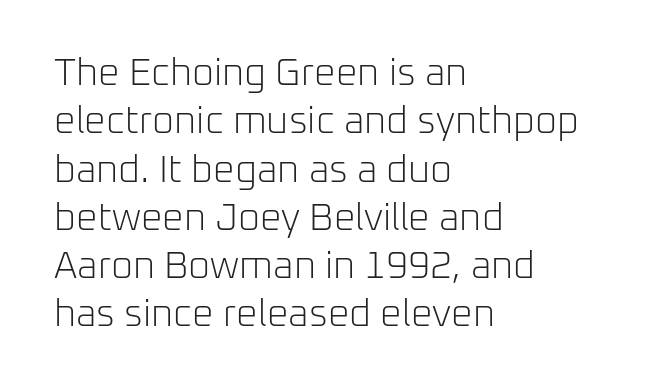
{"serif": "no", "italic": "no", "bold": "no", "weight": "light", "width": "normal", "stroke_contrast": "low", "x_height": "medium", "monospaced": "no", "underline": "no", "align": "left", "line_spacing": "normal", "line_spacing_ratio": 1.27, "letter_spacing": "normal", "letter_spacing_em": 0.0, "glyph_px": 38}
